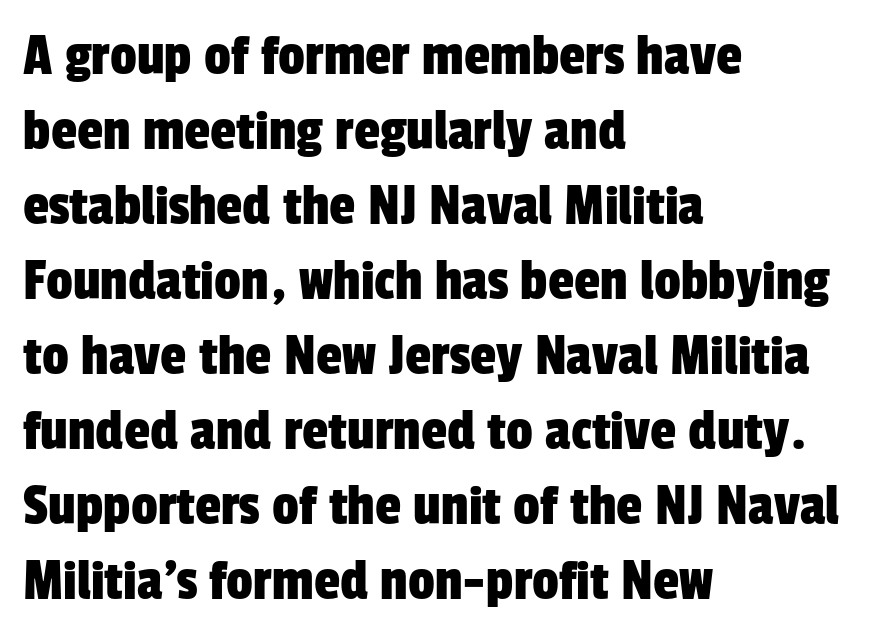
Teacher's note: observe the even left margin — that is flush-left alignment. The typeface chosen for these lines omits serifs. Words float on clear page, feet unadorned. The gaps between neighbouring characters are ordinary and unremarkable. Is this a fixed-width face? No — the glyphs have proportional, varying widths. The leading is moderate, giving the passage an even texture.
